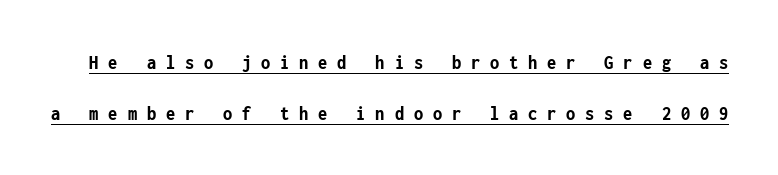
Q: Is the text bold? A: Yes.
Q: Is the text italic (slanted)? A: No, it is upright.
Q: Is the text underlined? A: Yes.
Q: Is the spacing between letters normal or unusually wide? A: Unusually wide.
Q: Is the spacing between lines tight, normal or loose? A: Loose.
